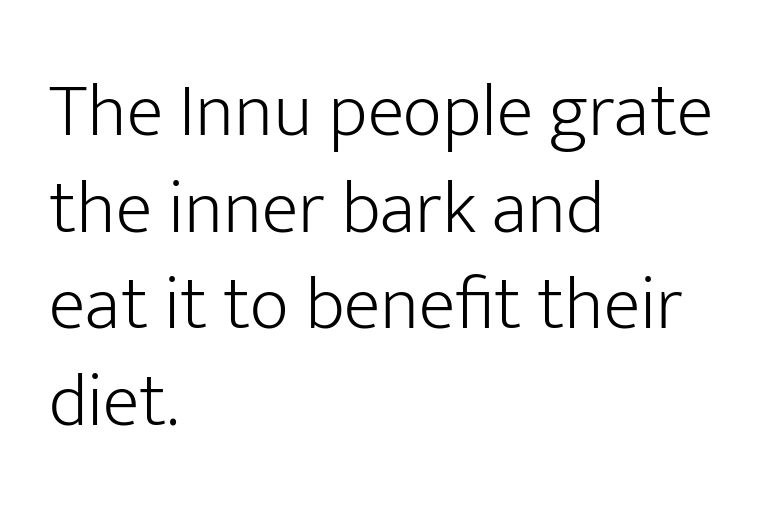
Q: Is the text bold? A: No.
Q: Is the text italic (slanted)? A: No, it is upright.
Q: Is the typeface a serif or a sans-serif typeface? A: Sans-serif.
Q: Is the text underlined? A: No.
Q: How is the paragraph aligned? A: Left-aligned.
Q: Is the spacing between letters normal or unusually wide? A: Normal.
Q: Is the spacing between lines tight, normal or loose? A: Normal.
Q: Width (condensed, normal, or wide)? A: Normal.
Q: Stroke contrast? A: Low.
Q: x-height? A: Medium.
Q: Monospaced? A: No.
